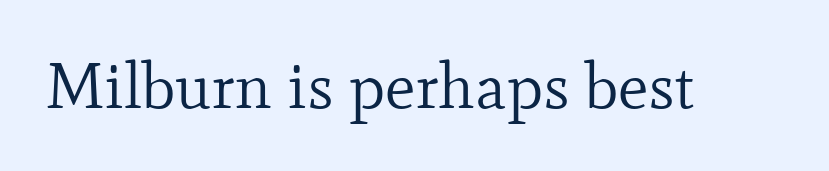
{"serif": "yes", "italic": "no", "bold": "no", "weight": "regular", "width": "normal", "stroke_contrast": "low", "x_height": "small", "monospaced": "no", "underline": "no", "letter_spacing": "normal", "letter_spacing_em": 0.0, "glyph_px": 64}
